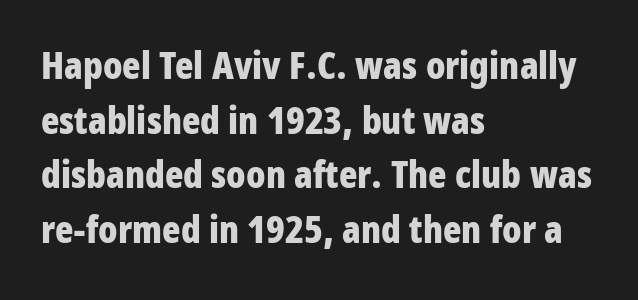
The sample has been set heavy, in full bold. Each line starts at the same left margin while the right side varies. Students, note that the glyphs here touch the page at normal intervals. Unlike italic type, these characters show no tilt at all. These lines are composed in type without serifs. The space beneath each line is pristine and unruled.
